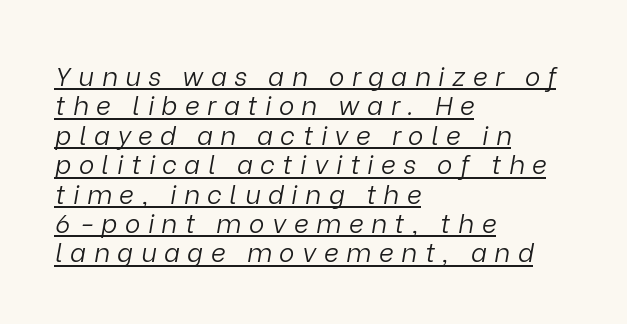
The image shows 26 px text type, italic (leaning right); set left-aligned, tight line spacing (1.13x), unusually wide letter spacing (+0.29 em), underlined.
